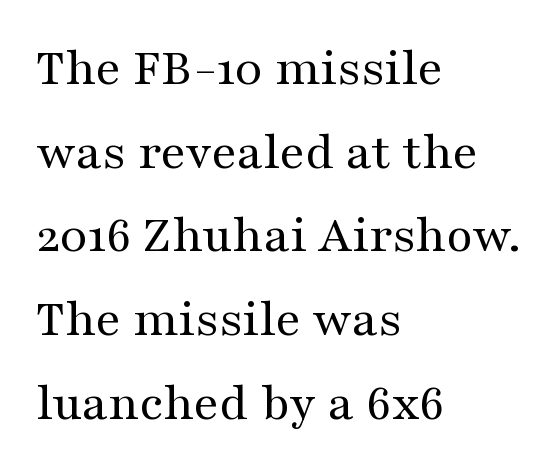
{"serif": "yes", "italic": "no", "bold": "no", "weight": "regular", "width": "wide", "stroke_contrast": "medium", "x_height": "medium", "monospaced": "no", "underline": "no", "align": "left", "line_spacing": "normal", "line_spacing_ratio": 1.55, "letter_spacing": "normal", "letter_spacing_em": 0.0, "glyph_px": 54}
